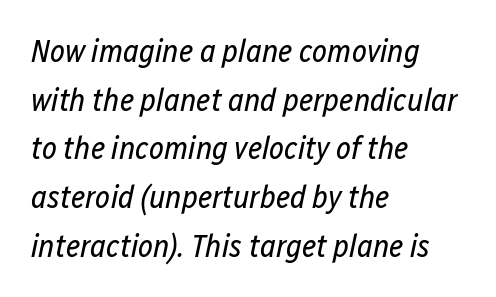
Q: Is the text bold? A: No.
Q: Is the text italic (slanted)? A: Yes, it leans right by about 12 degrees.
Q: Is the text underlined? A: No.
Q: How is the paragraph aligned? A: Left-aligned.
Q: Is the spacing between letters normal or unusually wide? A: Normal.
Q: Is the spacing between lines tight, normal or loose? A: Normal.
Q: Width (condensed, normal, or wide)? A: Condensed.
Q: Stroke contrast? A: Low.
Q: x-height? A: Medium.
Q: Monospaced? A: No.
